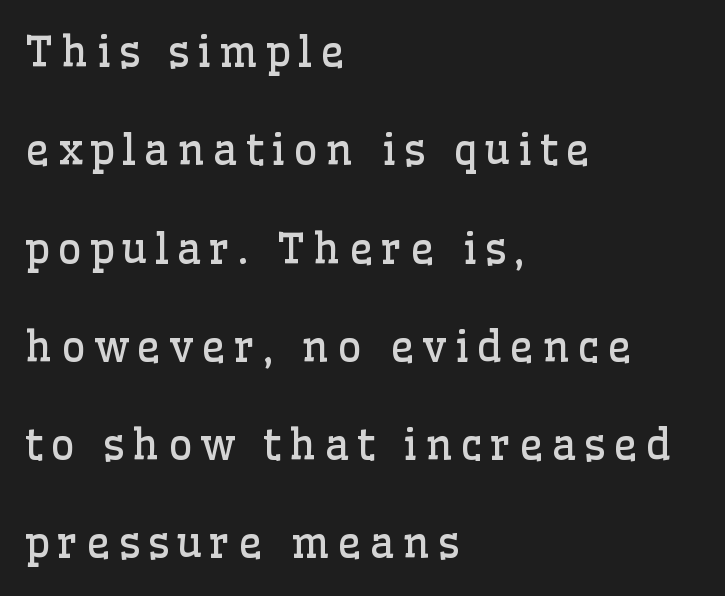
{"serif": "yes", "italic": "no", "bold": "no", "weight": "regular", "width": "normal", "stroke_contrast": "low", "x_height": "medium", "monospaced": "no", "underline": "no", "align": "left", "line_spacing": "loose", "line_spacing_ratio": 2.34, "glyph_px": 42}
